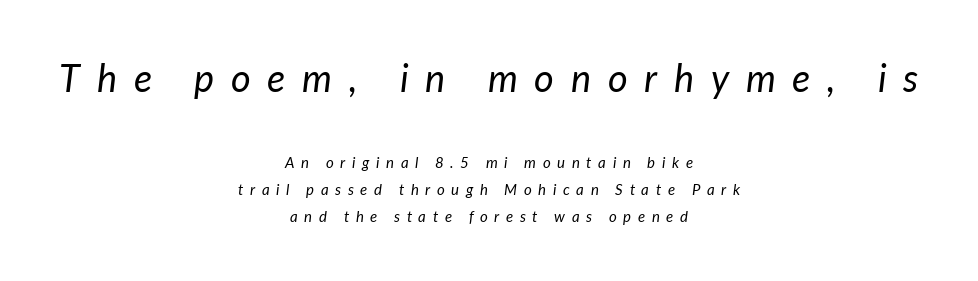
{"italic": "yes", "lean": "right", "slant_degrees": 7, "bold": "no", "weight": "regular", "width": "normal", "stroke_contrast": "low", "x_height": "medium", "monospaced": "no", "underline": "no", "align": "center", "line_spacing_ratio": 1.81, "letter_spacing": "wide", "letter_spacing_em": 0.44, "larger_block": "first", "size_ratio": 2.53, "glyph_px": 38}
